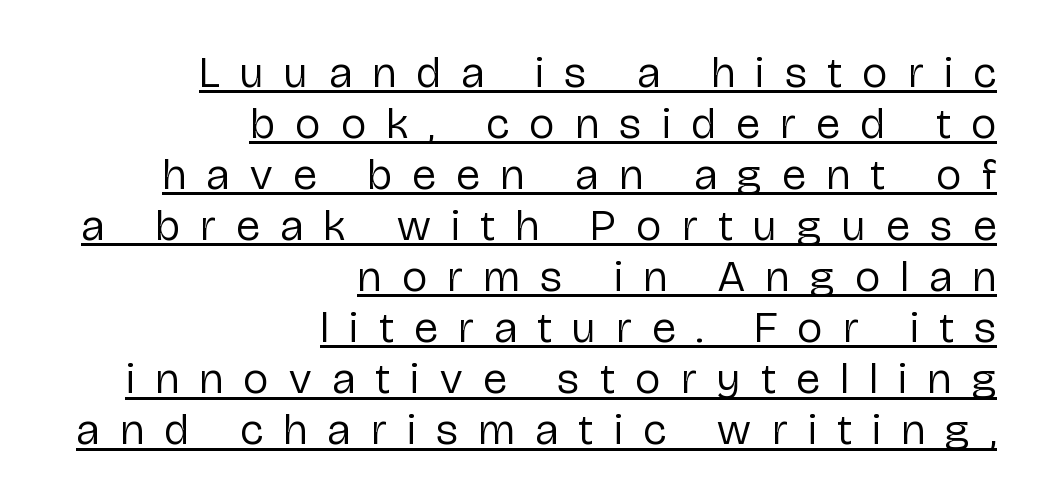
Q: Is the text bold? A: No.
Q: Is the text italic (slanted)? A: No, it is upright.
Q: Is the typeface a serif or a sans-serif typeface? A: Sans-serif.
Q: Is the text underlined? A: Yes.
Q: How is the paragraph aligned? A: Right-aligned.
Q: Is the spacing between letters normal or unusually wide? A: Unusually wide.
Q: Width (condensed, normal, or wide)? A: Normal.
Q: Stroke contrast? A: Low.
Q: x-height? A: Medium.
Q: Monospaced? A: No.
